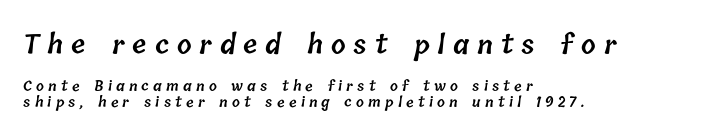
Q: Is the text bold? A: Semi-bold.
Q: Is the text underlined? A: No.
Q: How is the paragraph aligned? A: Left-aligned.
Q: Is the spacing between letters normal or unusually wide? A: Unusually wide.
Q: Is the spacing between lines tight, normal or loose? A: Tight.
Q: Which block of text is set in a larger size, the first (top) or the second (bottom)? A: The first (top) one.
